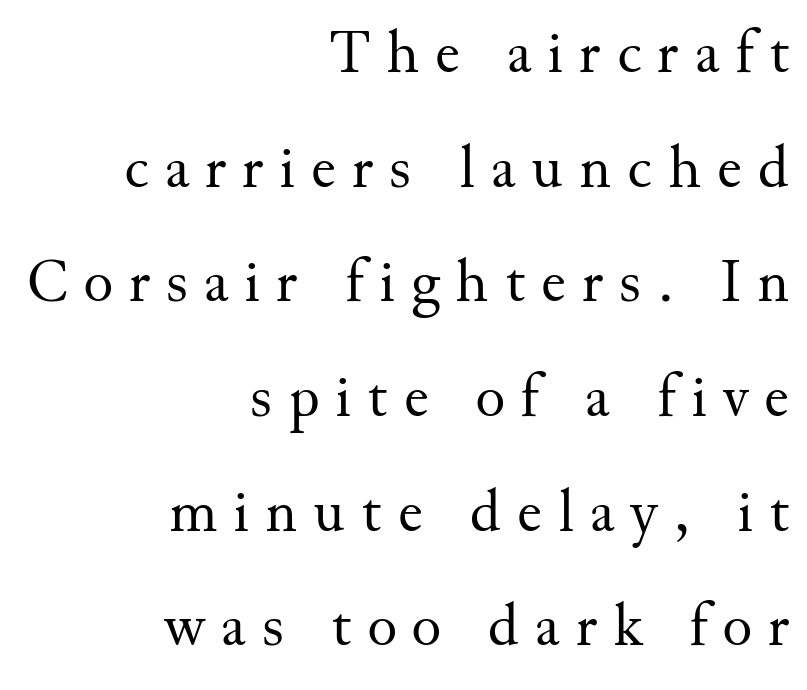
Q: Is the text bold? A: No.
Q: Is the text italic (slanted)? A: No, it is upright.
Q: Is the typeface a serif or a sans-serif typeface? A: Serif.
Q: Is the text underlined? A: No.
Q: How is the paragraph aligned? A: Right-aligned.
Q: Is the spacing between letters normal or unusually wide? A: Unusually wide.
Q: Width (condensed, normal, or wide)? A: Normal.
Q: Stroke contrast? A: Medium.
Q: x-height? A: Small.
Q: Monospaced? A: No.
